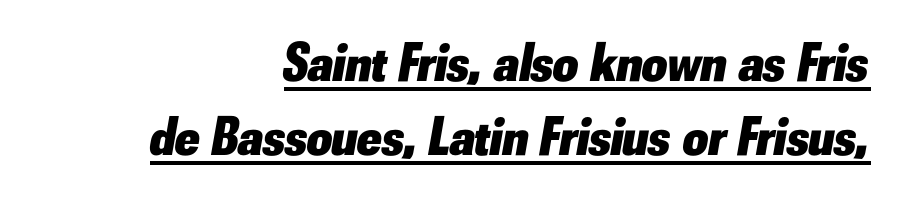
{"italic": "yes", "lean": "right", "slant_degrees": 10, "bold": "yes", "weight": "heavy", "width": "normal", "stroke_contrast": "low", "x_height": "small", "monospaced": "no", "underline": "yes", "line_spacing": "normal", "line_spacing_ratio": 1.34, "letter_spacing": "normal", "letter_spacing_em": 0.0, "glyph_px": 55}
